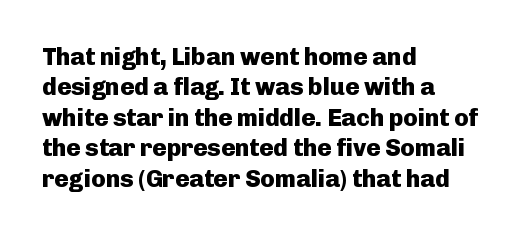
The glyphs are unaccompanied by any horizontal stroke below them. The leading is moderate, giving the passage an even texture. Left-aligned paragraph, ragged on the right. A full-strength bold gives these letters their thick strokes. This sample uses an upright cut, with every glyph sitting square on the baseline.
